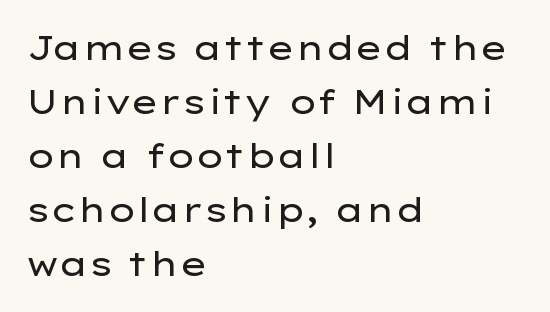
{"serif": "no", "italic": "no", "bold": "no", "weight": "regular", "width": "wide", "stroke_contrast": "low", "x_height": "medium", "monospaced": "no", "underline": "no", "align": "left", "line_spacing": "normal", "line_spacing_ratio": 1.59, "letter_spacing": "normal", "letter_spacing_em": 0.0, "glyph_px": 34}
